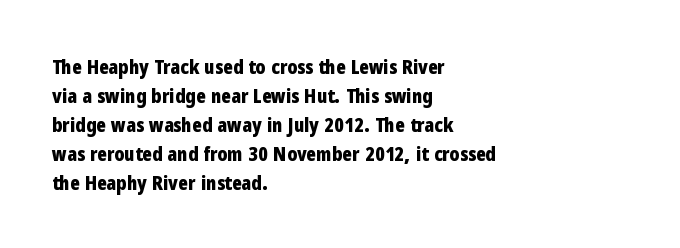
The image shows 20 px bold type, upright; set left-aligned, normal line spacing (1.45x), normal letter spacing, not underlined.
